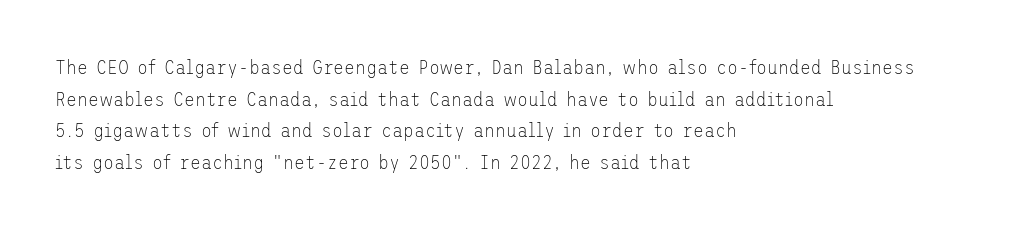
{"italic": "no", "bold": "no", "underline": "no", "align": "left", "line_spacing": "normal", "line_spacing_ratio": 1.58, "letter_spacing": "normal", "letter_spacing_em": 0.0, "glyph_px": 20}
